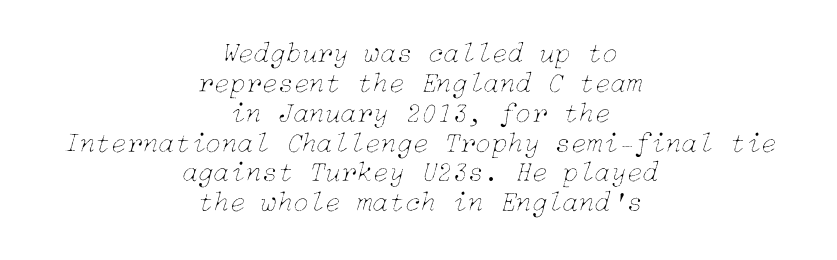
No heavy texture on the line: the type isn't bold. The space beneath each line is pristine and unruled. You could barely slide anything between these rows. Short note: letters normally spaced. In CSS terms this would be text-align: center. Emphasis-style slanted type is in use.
